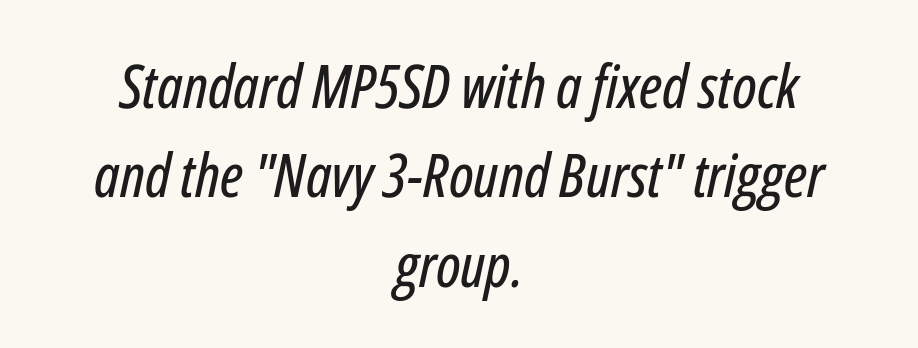
{"italic": "yes", "lean": "right", "slant_degrees": 12, "width": "condensed", "stroke_contrast": "low", "x_height": "medium", "monospaced": "no", "underline": "no", "align": "center", "line_spacing": "normal", "line_spacing_ratio": 1.49, "letter_spacing": "normal", "letter_spacing_em": 0.0, "glyph_px": 60}
